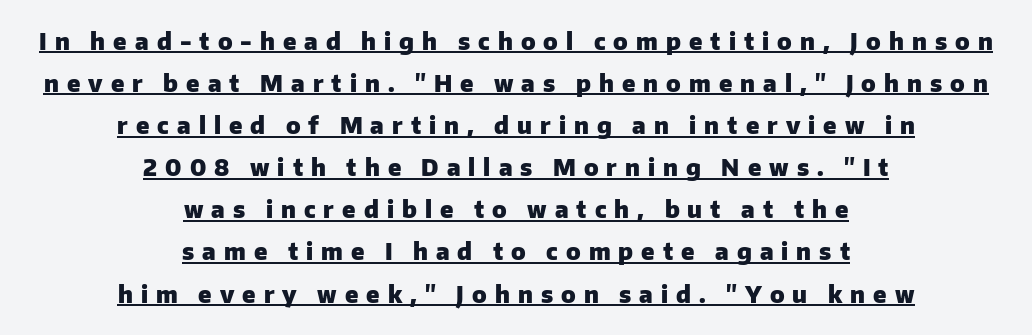
{"italic": "no", "bold": "yes", "underline": "yes", "align": "center", "line_spacing_ratio": 1.83, "letter_spacing": "wide", "letter_spacing_em": 0.35, "glyph_px": 23}
